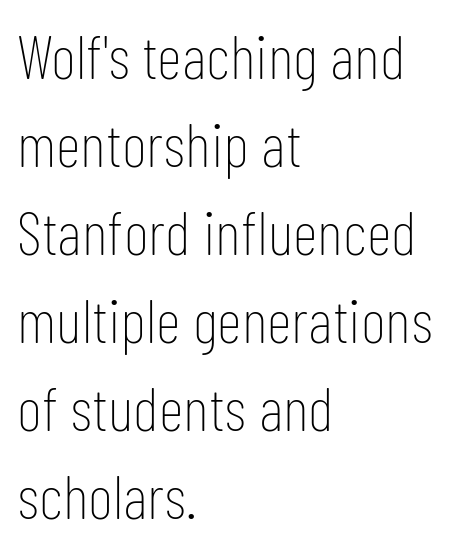
{"serif": "no", "italic": "no", "bold": "no", "weight": "thin", "width": "condensed", "stroke_contrast": "low", "x_height": "medium", "monospaced": "no", "underline": "no", "align": "left", "line_spacing": "normal", "line_spacing_ratio": 1.42, "letter_spacing": "normal", "letter_spacing_em": 0.0, "glyph_px": 62}
